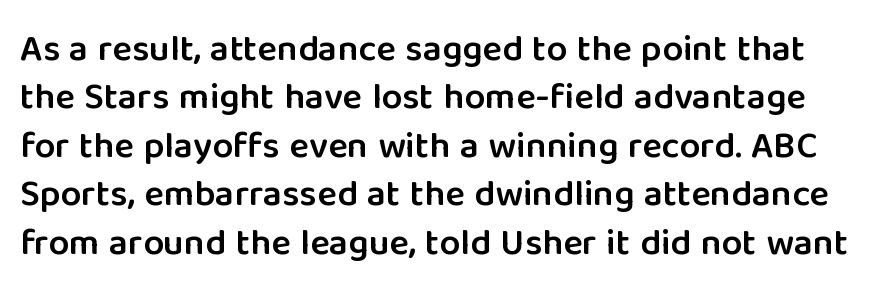
The passage shown is semibold, sitting just below true bold. Any mark beneath the type? The region is blank. Note: no serifs on the glyphs. Letter spacing: default. The letters advance in unequal steps, a hallmark of proportional type.
